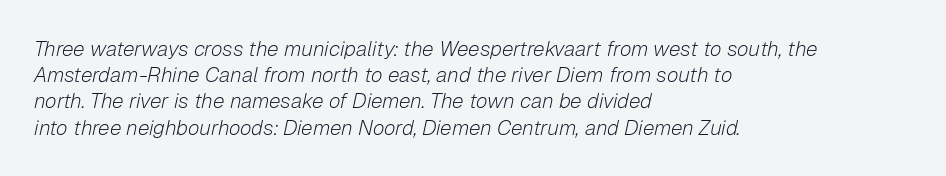
The image shows 21 px text type, italic (leaning right); set left-aligned, normal line spacing (1.25x), normal letter spacing, not underlined.
